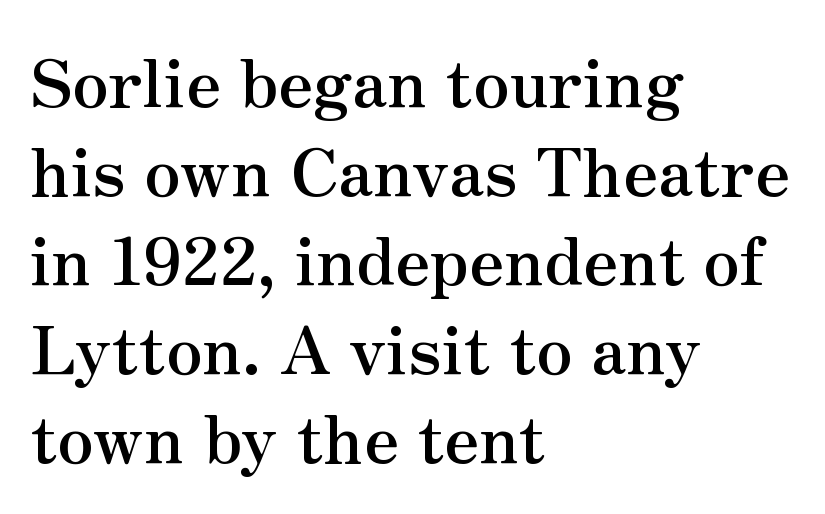
Q: Is the text bold? A: Yes.
Q: Is the text italic (slanted)? A: No, it is upright.
Q: Is the typeface a serif or a sans-serif typeface? A: Serif.
Q: Is the text underlined? A: No.
Q: How is the paragraph aligned? A: Left-aligned.
Q: Is the spacing between letters normal or unusually wide? A: Normal.
Q: Is the spacing between lines tight, normal or loose? A: Normal.
Q: Width (condensed, normal, or wide)? A: Normal.
Q: Stroke contrast? A: Medium.
Q: x-height? A: Small.
Q: Monospaced? A: No.
